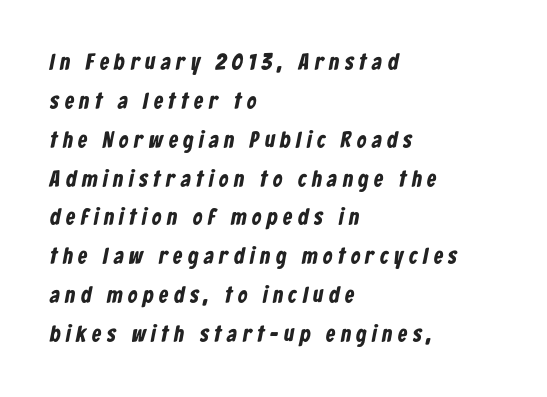
{"bold": "yes", "underline": "no", "align": "left", "line_spacing": "normal", "line_spacing_ratio": 1.69, "letter_spacing": "wide", "letter_spacing_em": 0.25, "glyph_px": 23}
